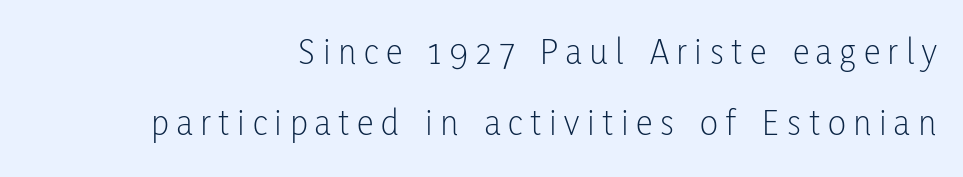
Q: Is the text bold? A: No.
Q: Is the text italic (slanted)? A: No, it is upright.
Q: Is the typeface a serif or a sans-serif typeface? A: Sans-serif.
Q: Is the text underlined? A: No.
Q: How is the paragraph aligned? A: Right-aligned.
Q: Is the spacing between letters normal or unusually wide? A: Unusually wide.
Q: Width (condensed, normal, or wide)? A: Condensed.
Q: Stroke contrast? A: Low.
Q: x-height? A: Medium.
Q: Monospaced? A: No.
